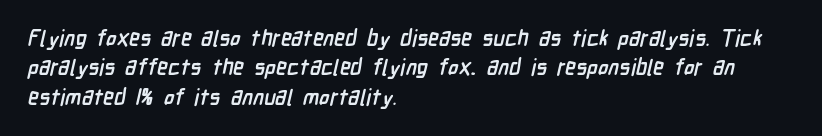
The image shows 22 px bold type; set left-aligned, normal line spacing (1.33x), normal letter spacing, not underlined.
